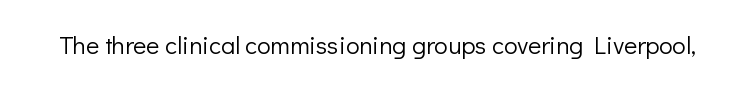
Q: Is the text bold? A: No.
Q: Is the text italic (slanted)? A: No, it is upright.
Q: Is the text underlined? A: No.
Q: Is the spacing between letters normal or unusually wide? A: Normal.
